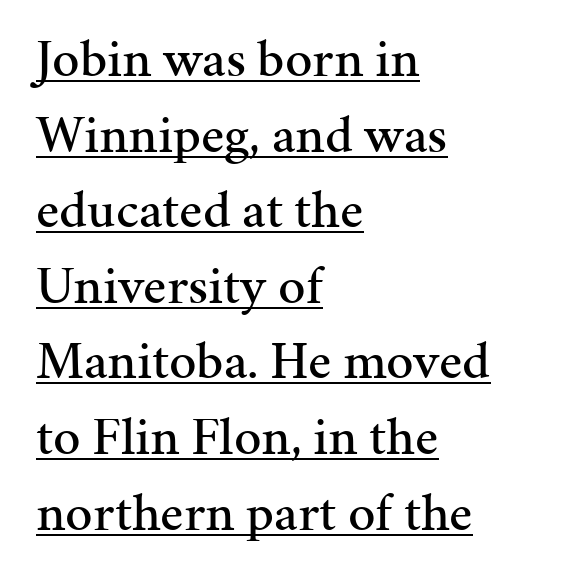
The rag falls on the right side of this text block. Honestly, the row spacing looks completely unremarkable. In designer terms, the underline attribute is active on this setting. Spacing verdict: proportional, widths tailored to each character. When letters stand straight like this, we call the style roman or upright.
